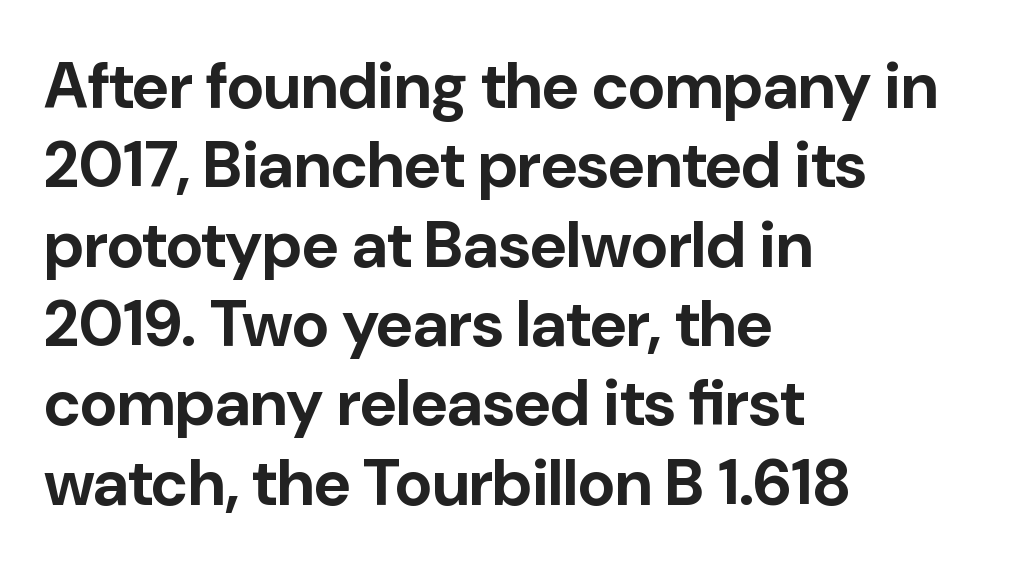
{"serif": "no", "italic": "no", "bold": "yes", "weight": "bold", "width": "normal", "stroke_contrast": "low", "x_height": "medium", "monospaced": "no", "underline": "no", "align": "left", "line_spacing_ratio": 1.24, "letter_spacing": "normal", "letter_spacing_em": 0.0, "glyph_px": 64}
